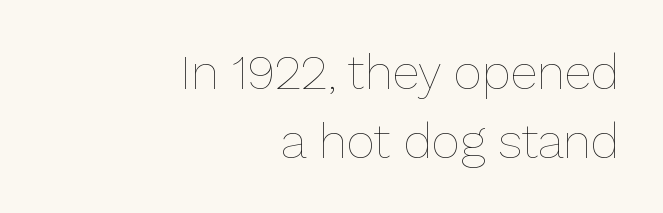
The image shows 49 px thin type, upright; set right-aligned, normal line spacing (1.4x), normal letter spacing, not underlined; low stroke contrast and a medium x-height.
